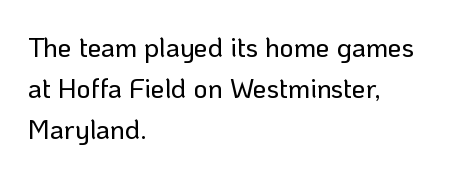
The typography opts for an upright posture over an oblique one. Descenders hang freely into open space. The rag falls on the right side of this text block. No extra tracking has been applied to these lines. Does the leading feel generous? No, just average.
